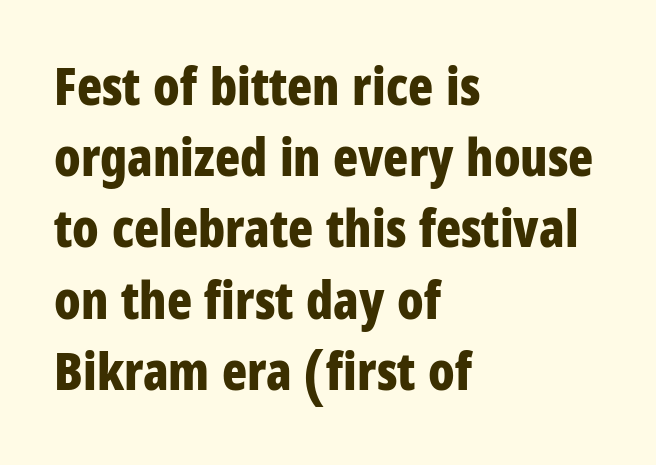
{"serif": "no", "italic": "no", "bold": "yes", "weight": "bold", "width": "condensed", "stroke_contrast": "low", "x_height": "large", "monospaced": "no", "underline": "no", "align": "left", "line_spacing": "normal", "line_spacing_ratio": 1.37, "letter_spacing": "normal", "letter_spacing_em": 0.0, "glyph_px": 52}
